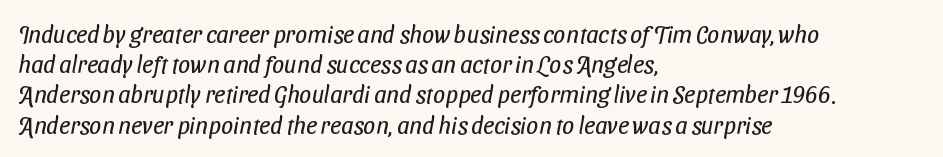
The space beneath each line is pristine and unruled. Leftover space on each line is placed entirely after the last word. The letters sit at their default tracking, neither squeezed nor spread. What's the leading like? Ordinary, nothing unusual.
